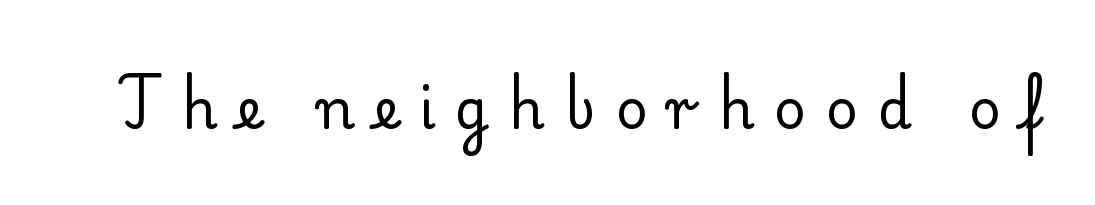
{"serif": "yes", "italic": "no", "bold": "no", "weight": "regular", "width": "normal", "stroke_contrast": "low", "x_height": "small", "monospaced": "no", "underline": "no", "letter_spacing": "wide", "letter_spacing_em": 0.36, "glyph_px": 55}
